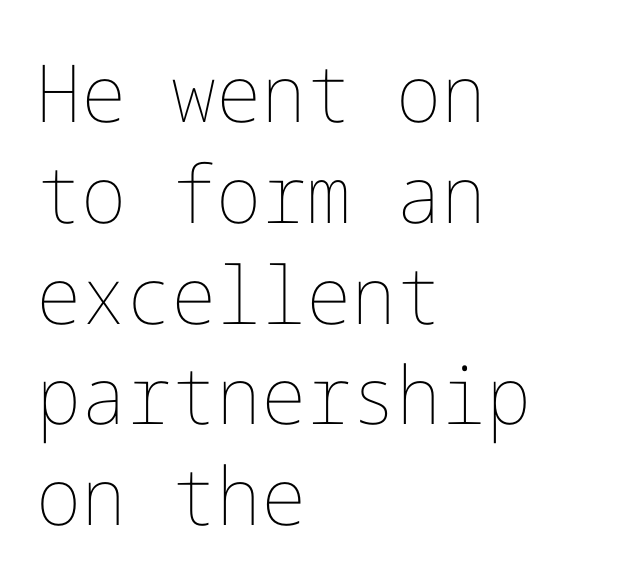
The image shows 80 px thin type, upright; set left-aligned, normal line spacing (1.26x), normal letter spacing, not underlined; low stroke contrast and a medium x-height.
